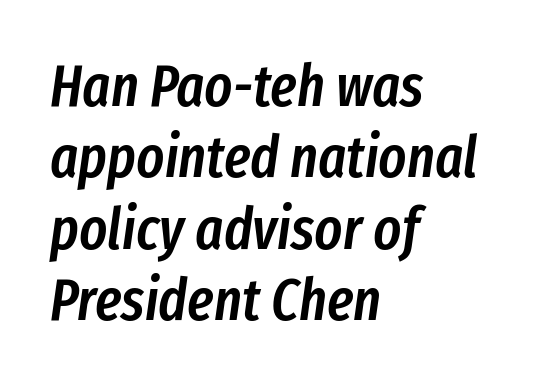
Q: Is the text bold? A: Semi-bold.
Q: Is the text italic (slanted)? A: Yes, it leans right by about 8 degrees.
Q: Is the text underlined? A: No.
Q: How is the paragraph aligned? A: Left-aligned.
Q: Is the spacing between letters normal or unusually wide? A: Normal.
Q: Width (condensed, normal, or wide)? A: Condensed.
Q: Stroke contrast? A: Low.
Q: x-height? A: Medium.
Q: Monospaced? A: No.
